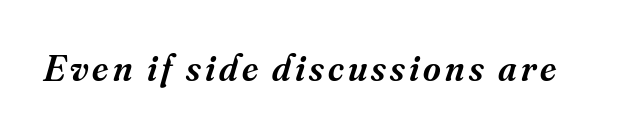
The face used here has a pronounced slope to its letters. What weight is shown? A semibold, between regular and bold. Check under the words: just untouched page. Each letter keeps its own natural width here, so spacing adapts to shape. The font family rendered here belongs to the serif group.
